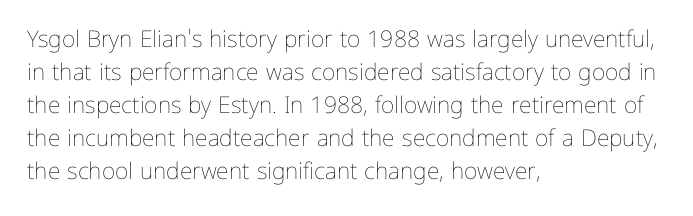
Does extra space separate the letters? No, they use regular spacing. The rendering anchors every line to the left-hand side. The axis of the letterforms is exactly vertical. These lines sit exactly where default settings would place them. Ink coverage per letter is moderate at most. Bare-footed words on every line.
